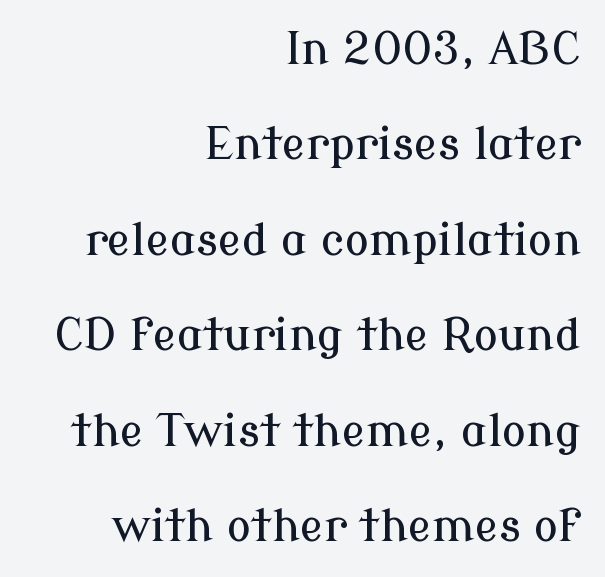
The image shows 45 px serif type, upright; set right-aligned, loose line spacing (2.12x), normal letter spacing, not underlined; low stroke contrast and a medium x-height.
